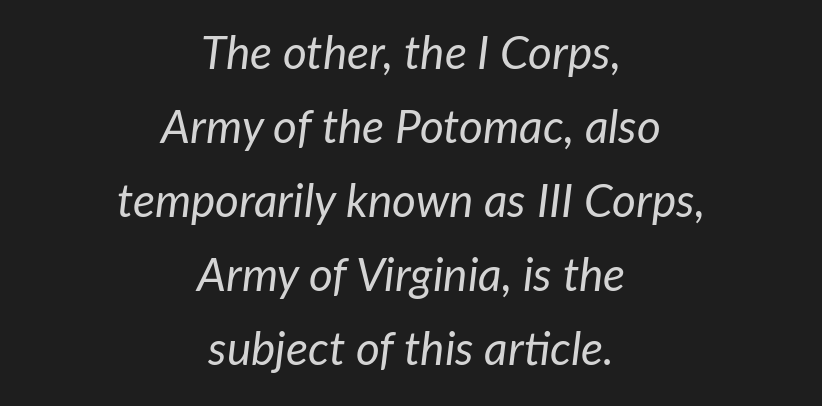
The image shows 46 px regular-weight type, italic (leaning right); set centered, normal line spacing (1.61x), normal letter spacing, not underlined; low stroke contrast and a medium x-height.
